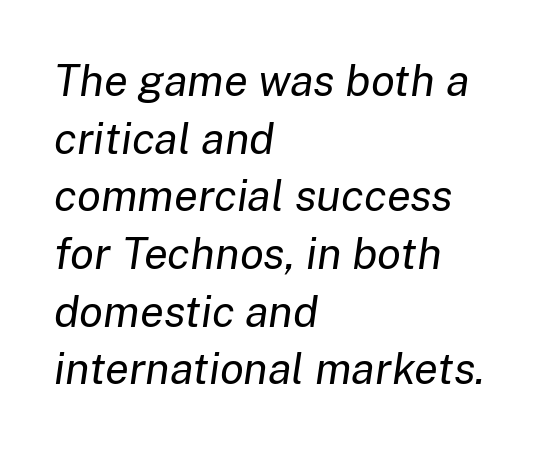
Would a proofreader flag this as italicized? Yes. Leading matches the norm, producing a regular column. The letterforms sit at book weight or below. This rendering features lettering with no underline.
